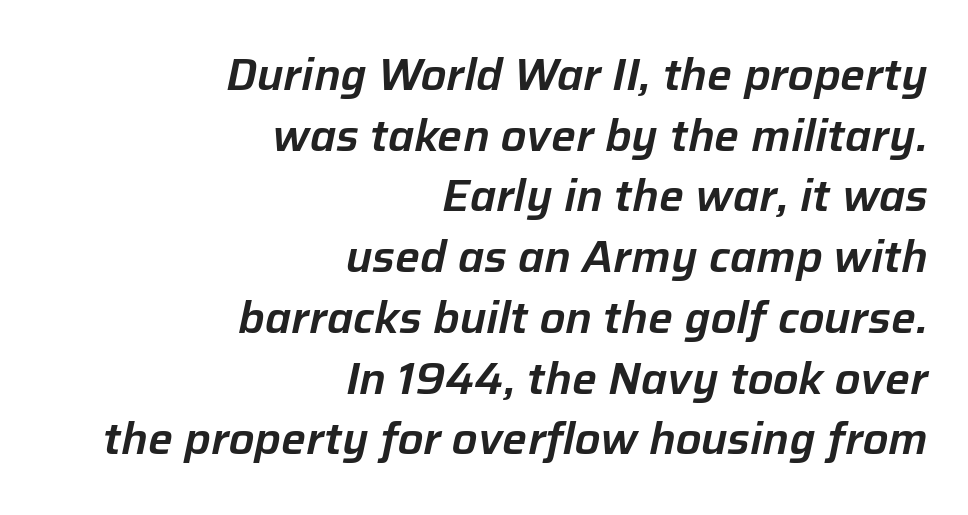
Q: Is the text italic (slanted)? A: Yes, it leans right by about 12 degrees.
Q: Is the text underlined? A: No.
Q: How is the paragraph aligned? A: Right-aligned.
Q: Is the spacing between letters normal or unusually wide? A: Normal.
Q: Is the spacing between lines tight, normal or loose? A: Normal.
Q: Width (condensed, normal, or wide)? A: Normal.
Q: Stroke contrast? A: Low.
Q: x-height? A: Medium.
Q: Monospaced? A: No.
